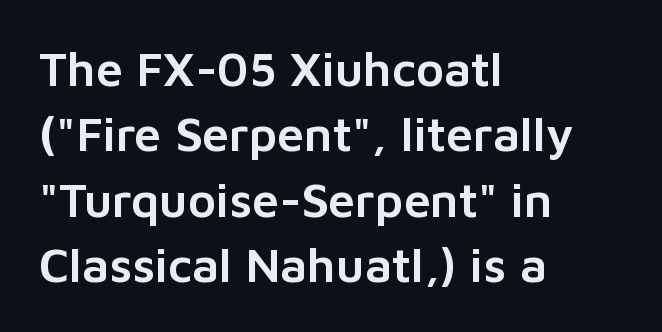
Default kerning and tracking; the words read as compact shapes. The rendering uses a moderate line-height, typical for paragraphs. The typesetter chose a ragged-right arrangement here. The axis of the letterforms is exactly vertical. Clear beneath every line of the passage.
